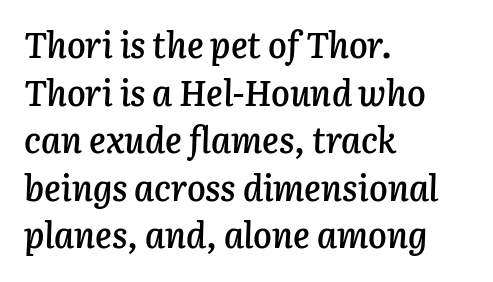
Q: Is the text bold? A: Semi-bold.
Q: Is the text italic (slanted)? A: Yes, it leans right by about 3 degrees.
Q: Is the text underlined? A: No.
Q: How is the paragraph aligned? A: Left-aligned.
Q: Is the spacing between letters normal or unusually wide? A: Normal.
Q: Is the spacing between lines tight, normal or loose? A: Normal.
Q: Width (condensed, normal, or wide)? A: Normal.
Q: Stroke contrast? A: Low.
Q: x-height? A: Medium.
Q: Monospaced? A: No.
